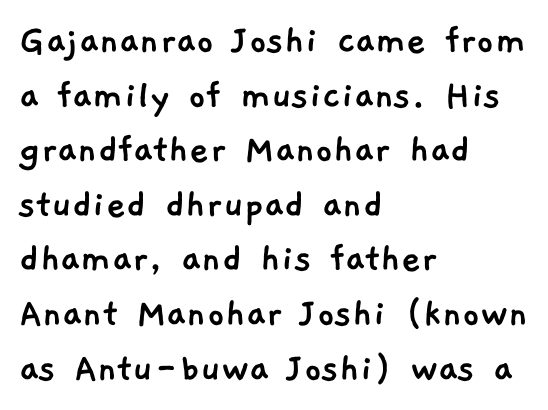
{"serif": "no", "width": "normal", "stroke_contrast": "low", "x_height": "medium", "monospaced": "no", "underline": "no", "align": "left", "line_spacing": "normal", "line_spacing_ratio": 1.27, "letter_spacing": "normal", "letter_spacing_em": 0.0, "glyph_px": 43}
